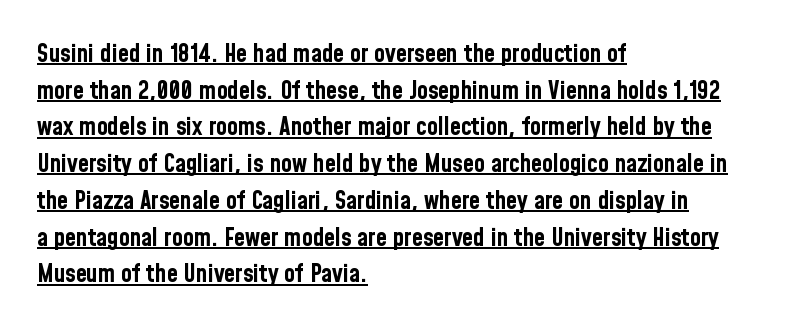
{"italic": "no", "bold": "yes", "underline": "yes", "align": "left", "line_spacing": "normal", "line_spacing_ratio": 1.47, "letter_spacing": "normal", "letter_spacing_em": 0.0, "glyph_px": 25}
